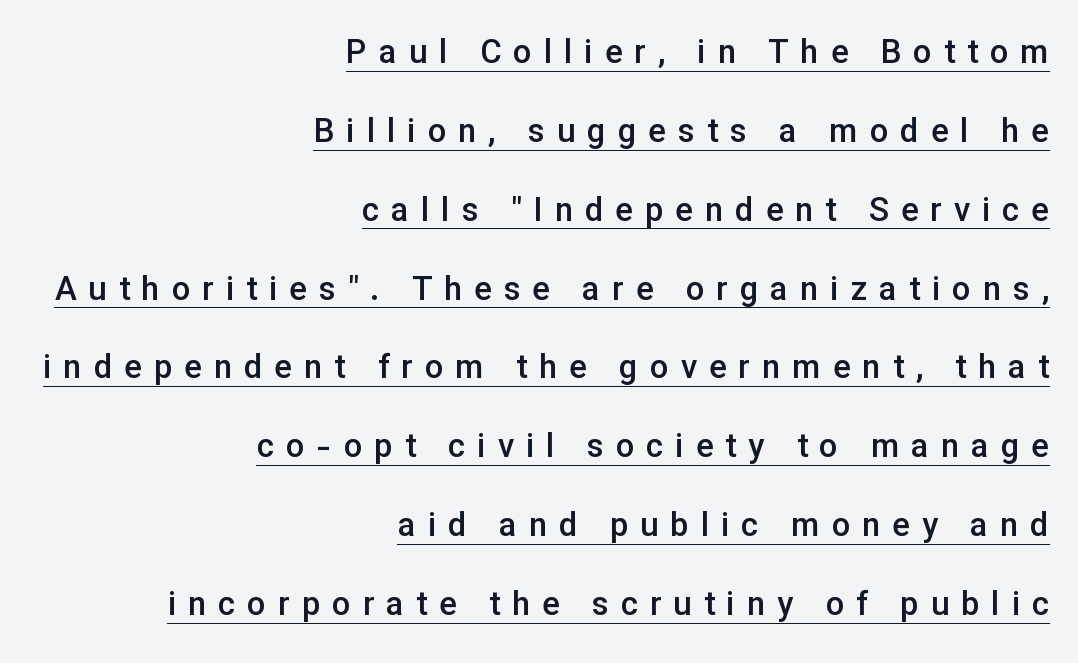
The image shows 33 px semibold sans-serif type, upright; set right-aligned, loose line spacing (2.39x), unusually wide letter spacing (+0.36 em), underlined; low stroke contrast and a medium x-height.
